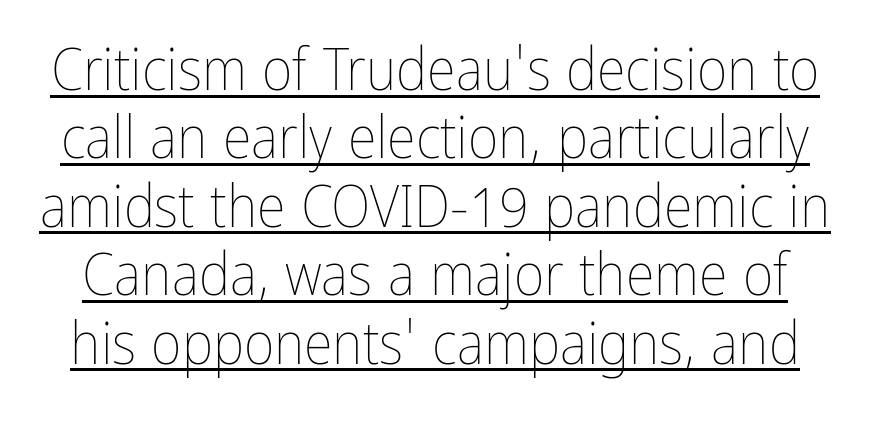
{"italic": "no", "bold": "no", "weight": "thin", "width": "condensed", "stroke_contrast": "low", "x_height": "medium", "monospaced": "no", "underline": "yes", "line_spacing_ratio": 1.16, "letter_spacing": "normal", "letter_spacing_em": 0.0, "glyph_px": 59}
